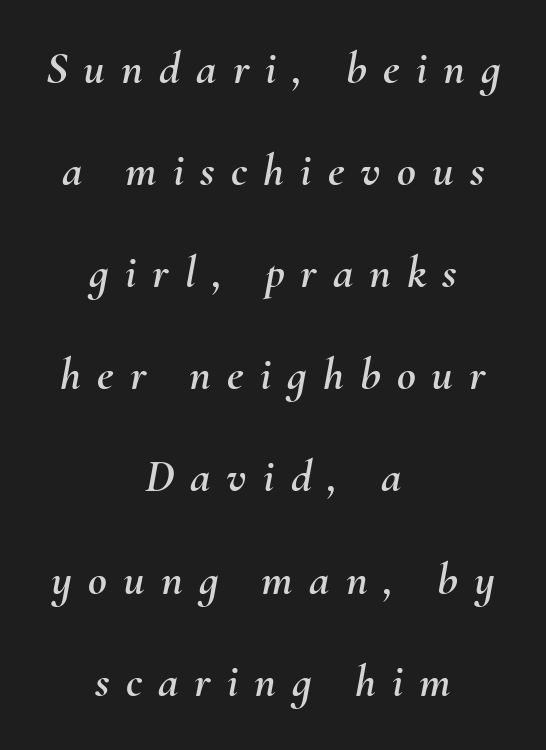
{"italic": "yes", "lean": "right", "slant_degrees": 10, "width": "normal", "stroke_contrast": "medium", "x_height": "small", "monospaced": "no", "underline": "no", "align": "center", "line_spacing": "loose", "line_spacing_ratio": 2.22, "letter_spacing": "wide", "letter_spacing_em": 0.35, "glyph_px": 46}
